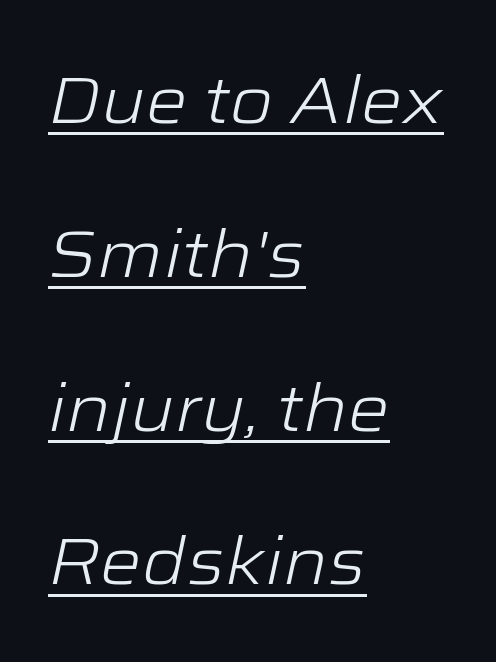
Q: Is the text bold? A: No.
Q: Is the text italic (slanted)? A: Yes, it leans right by about 12 degrees.
Q: Is the text underlined? A: Yes.
Q: How is the paragraph aligned? A: Left-aligned.
Q: Is the spacing between letters normal or unusually wide? A: Normal.
Q: Is the spacing between lines tight, normal or loose? A: Loose.
Q: Width (condensed, normal, or wide)? A: Wide.
Q: Stroke contrast? A: Low.
Q: x-height? A: Medium.
Q: Monospaced? A: No.
